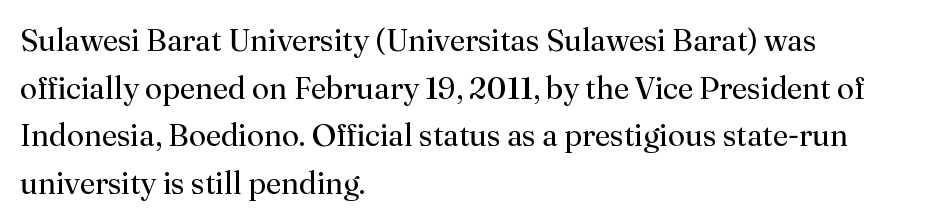
This sample has the flowing, uneven cadence of proportional lettering. Is the letter spacing exaggerated? No — it looks like the ordinary default. Typographically, this falls in the serif category. A light-to-regular cut is what we see here. Casual observation: everything's shoved over to the left.
